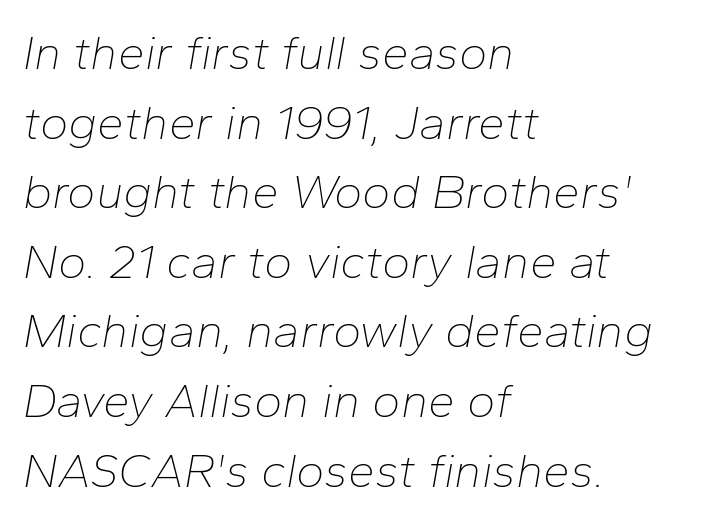
{"italic": "yes", "lean": "right", "slant_degrees": 10, "bold": "no", "weight": "thin", "width": "normal", "stroke_contrast": "low", "x_height": "medium", "monospaced": "no", "underline": "no", "align": "left", "line_spacing": "normal", "line_spacing_ratio": 1.45, "letter_spacing": "normal", "letter_spacing_em": 0.0, "glyph_px": 48}
